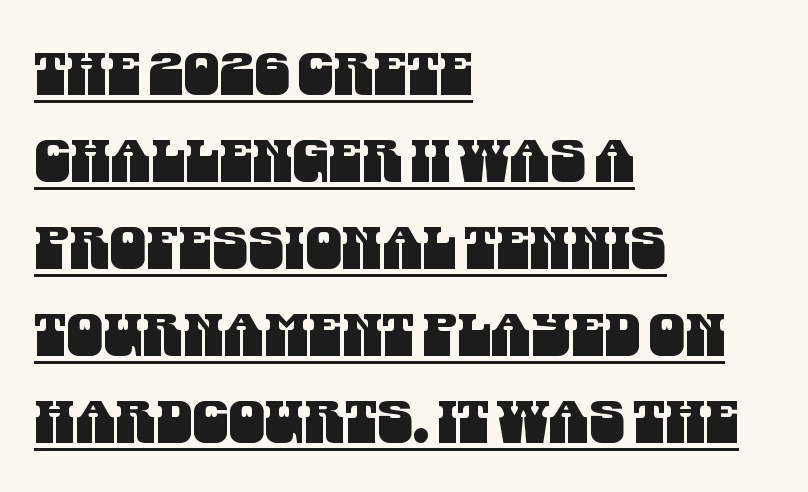
Q: Is the typeface a serif or a sans-serif typeface? A: Sans-serif.
Q: Is the text underlined? A: Yes.
Q: How is the paragraph aligned? A: Left-aligned.
Q: Is the spacing between letters normal or unusually wide? A: Normal.
Q: Is the spacing between lines tight, normal or loose? A: Normal.
Q: Width (condensed, normal, or wide)? A: Condensed.
Q: Stroke contrast? A: Medium.
Q: x-height? A: Large.
Q: Monospaced? A: No.
